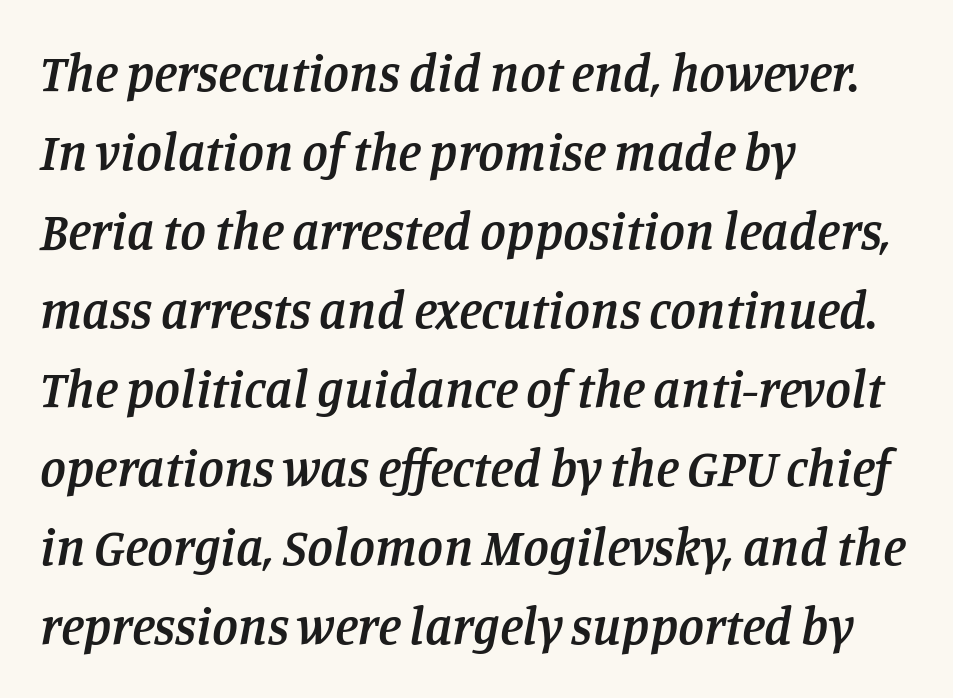
Q: Is the text bold? A: Semi-bold.
Q: Is the text italic (slanted)? A: Yes, it leans right by about 11 degrees.
Q: Is the typeface a serif or a sans-serif typeface? A: Serif.
Q: Is the text underlined? A: No.
Q: How is the paragraph aligned? A: Left-aligned.
Q: Is the spacing between letters normal or unusually wide? A: Normal.
Q: Is the spacing between lines tight, normal or loose? A: Normal.
Q: Width (condensed, normal, or wide)? A: Normal.
Q: Stroke contrast? A: Low.
Q: x-height? A: Large.
Q: Monospaced? A: No.
